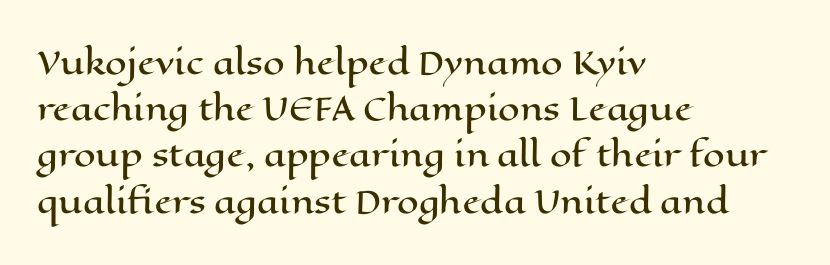
Q: Is the text italic (slanted)? A: No, it is upright.
Q: Is the text underlined? A: No.
Q: How is the paragraph aligned? A: Left-aligned.
Q: Is the spacing between letters normal or unusually wide? A: Normal.
Q: Is the spacing between lines tight, normal or loose? A: Normal.
Q: Width (condensed, normal, or wide)? A: Wide.
Q: Stroke contrast? A: High.
Q: x-height? A: Medium.
Q: Monospaced? A: No.
